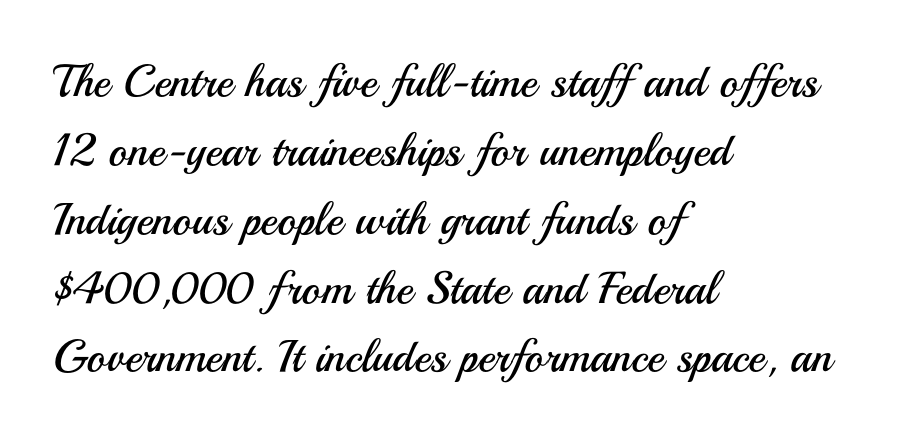
Q: Is the text bold? A: No.
Q: Is the text italic (slanted)? A: Yes.
Q: Is the typeface a serif or a sans-serif typeface? A: Sans-serif.
Q: Is the text underlined? A: No.
Q: How is the paragraph aligned? A: Left-aligned.
Q: Is the spacing between letters normal or unusually wide? A: Normal.
Q: Is the spacing between lines tight, normal or loose? A: Normal.
Q: Width (condensed, normal, or wide)? A: Normal.
Q: Stroke contrast? A: Medium.
Q: x-height? A: Small.
Q: Monospaced? A: No.
